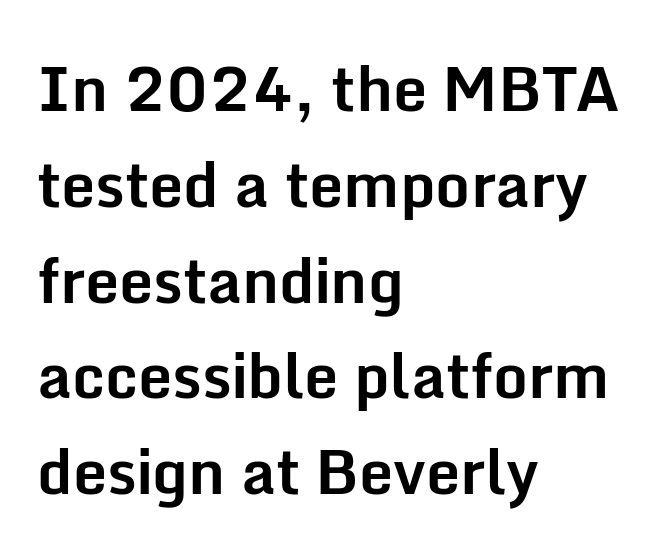
{"serif": "no", "italic": "no", "bold": "yes", "weight": "bold", "width": "normal", "stroke_contrast": "low", "x_height": "medium", "monospaced": "no", "underline": "no", "align": "left", "line_spacing": "normal", "line_spacing_ratio": 1.57, "letter_spacing": "normal", "letter_spacing_em": 0.0, "glyph_px": 61}
